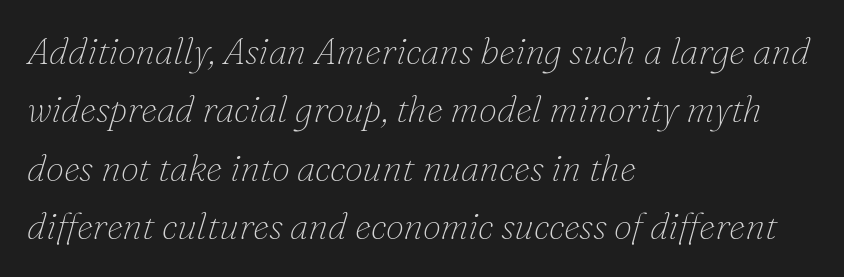
The image shows 37 px thin serif type, italic (leaning right); set left-aligned, normal line spacing (1.58x), normal letter spacing, not underlined; low stroke contrast and a small x-height.
